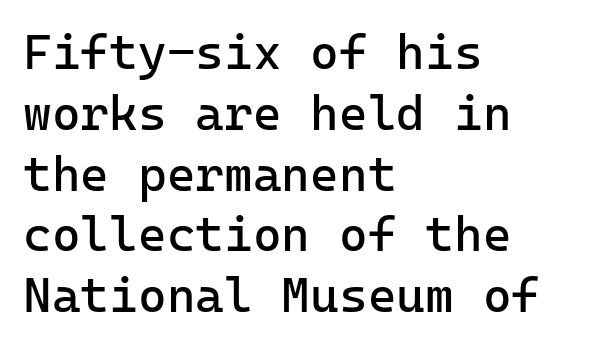
{"serif": "no", "italic": "no", "bold": "no", "weight": "regular", "width": "normal", "stroke_contrast": "low", "x_height": "medium", "underline": "no", "align": "left", "line_spacing_ratio": 1.24, "letter_spacing": "normal", "letter_spacing_em": 0.0, "glyph_px": 49}
